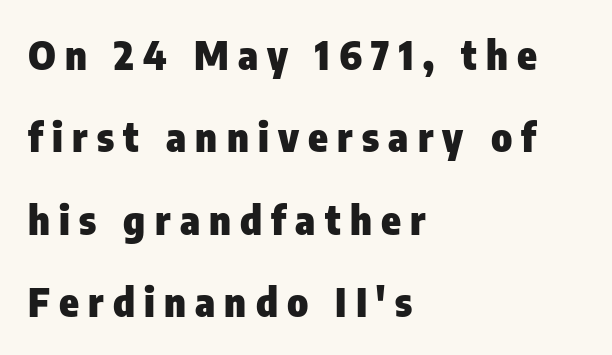
Q: Is the text bold? A: Yes.
Q: Is the text italic (slanted)? A: No, it is upright.
Q: Is the typeface a serif or a sans-serif typeface? A: Sans-serif.
Q: Is the text underlined? A: No.
Q: How is the paragraph aligned? A: Left-aligned.
Q: Is the spacing between letters normal or unusually wide? A: Unusually wide.
Q: Is the spacing between lines tight, normal or loose? A: Loose.
Q: Width (condensed, normal, or wide)? A: Condensed.
Q: Stroke contrast? A: Low.
Q: x-height? A: Medium.
Q: Monospaced? A: No.
